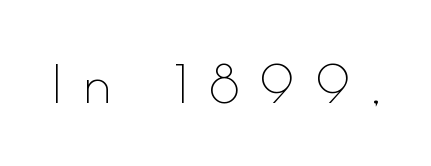
{"serif": "no", "italic": "no", "bold": "no", "weight": "thin", "width": "normal", "x_height": "small", "monospaced": "no", "underline": "no", "letter_spacing": "wide", "letter_spacing_em": 0.43, "glyph_px": 52}
